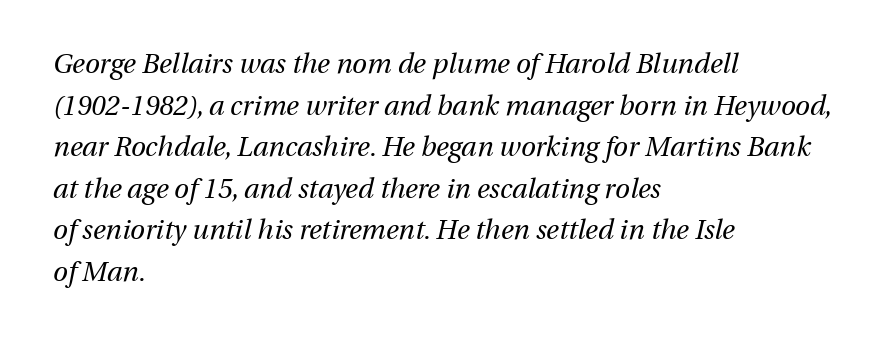
{"italic": "yes", "lean": "right", "slant_degrees": 13, "bold": "no", "underline": "no", "align": "left", "line_spacing": "normal", "line_spacing_ratio": 1.54, "letter_spacing": "normal", "letter_spacing_em": 0.0, "glyph_px": 27}
